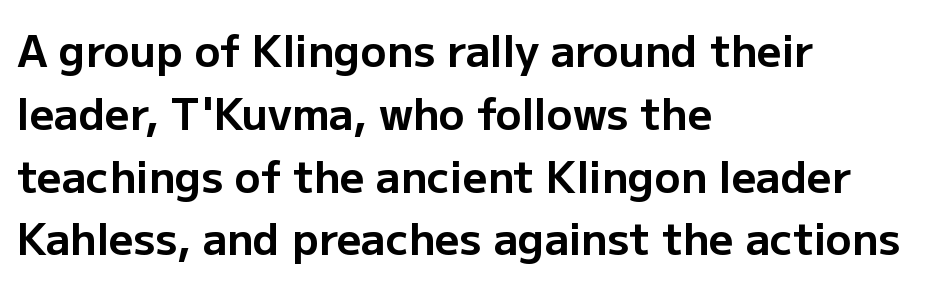
Q: Is the text bold? A: Yes.
Q: Is the text italic (slanted)? A: No, it is upright.
Q: Is the typeface a serif or a sans-serif typeface? A: Sans-serif.
Q: Is the text underlined? A: No.
Q: How is the paragraph aligned? A: Left-aligned.
Q: Is the spacing between letters normal or unusually wide? A: Normal.
Q: Is the spacing between lines tight, normal or loose? A: Normal.
Q: Width (condensed, normal, or wide)? A: Normal.
Q: Stroke contrast? A: Low.
Q: x-height? A: Medium.
Q: Monospaced? A: No.
